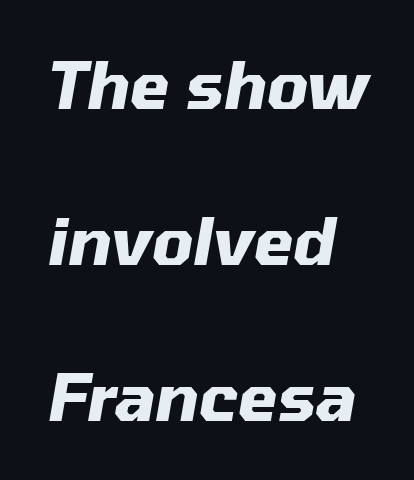
Q: Is the text bold? A: Yes.
Q: Is the text italic (slanted)? A: Yes, it leans right by about 10 degrees.
Q: Is the text underlined? A: No.
Q: How is the paragraph aligned? A: Left-aligned.
Q: Is the spacing between letters normal or unusually wide? A: Normal.
Q: Is the spacing between lines tight, normal or loose? A: Loose.
Q: Width (condensed, normal, or wide)? A: Normal.
Q: Stroke contrast? A: Medium.
Q: x-height? A: Medium.
Q: Monospaced? A: No.
